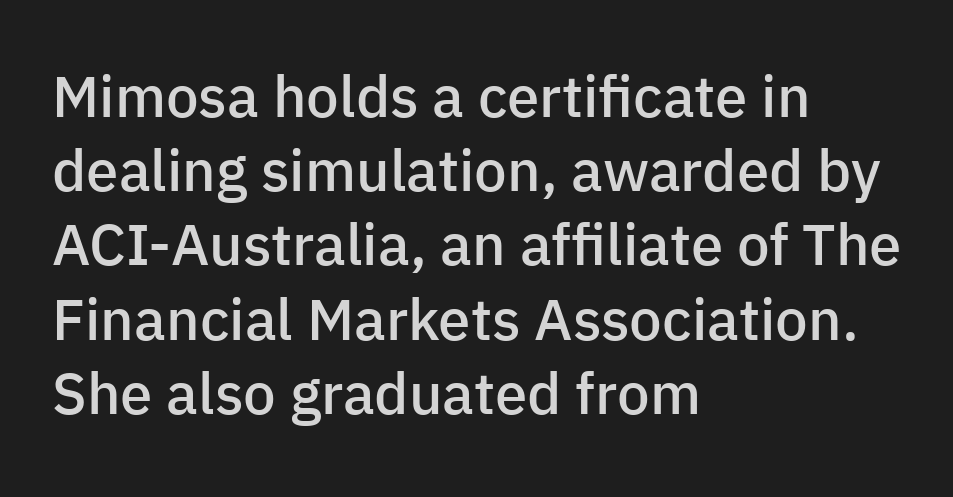
The image shows 58 px semibold sans-serif type, upright; set left-aligned, normal line spacing (1.28x), normal letter spacing, not underlined; low stroke contrast and a medium x-height.
